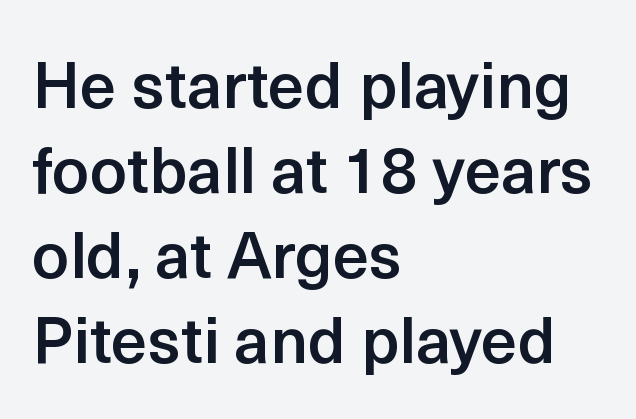
Q: Is the text bold? A: Semi-bold.
Q: Is the text italic (slanted)? A: No, it is upright.
Q: Is the typeface a serif or a sans-serif typeface? A: Sans-serif.
Q: Is the text underlined? A: No.
Q: How is the paragraph aligned? A: Left-aligned.
Q: Is the spacing between letters normal or unusually wide? A: Normal.
Q: Is the spacing between lines tight, normal or loose? A: Normal.
Q: Width (condensed, normal, or wide)? A: Normal.
Q: x-height? A: Medium.
Q: Monospaced? A: No.
